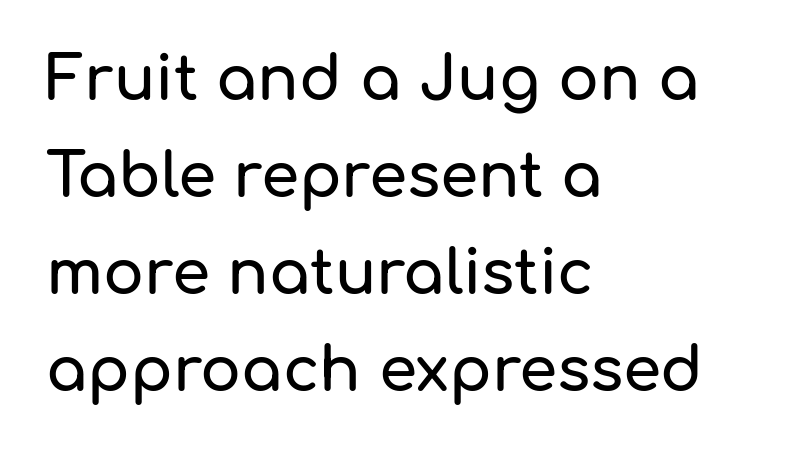
Q: Is the text italic (slanted)? A: No, it is upright.
Q: Is the typeface a serif or a sans-serif typeface? A: Sans-serif.
Q: Is the text underlined? A: No.
Q: How is the paragraph aligned? A: Left-aligned.
Q: Is the spacing between letters normal or unusually wide? A: Normal.
Q: Is the spacing between lines tight, normal or loose? A: Normal.
Q: Width (condensed, normal, or wide)? A: Normal.
Q: Stroke contrast? A: Low.
Q: x-height? A: Medium.
Q: Monospaced? A: No.
